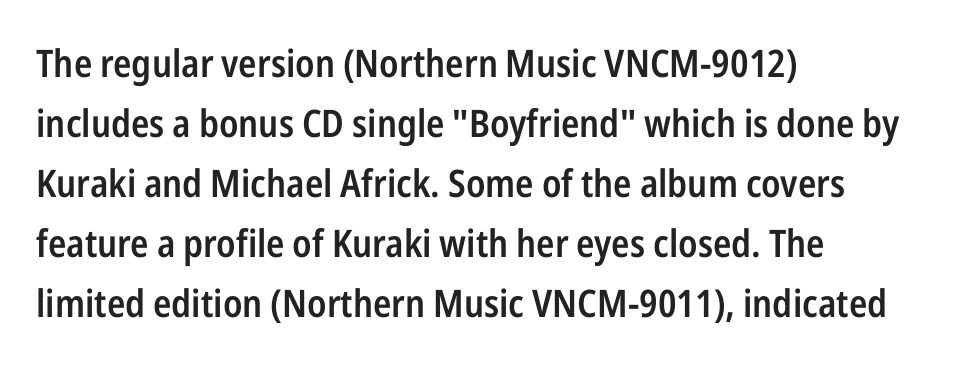
{"serif": "no", "italic": "no", "bold": "semi", "weight": "semibold", "width": "condensed", "stroke_contrast": "low", "x_height": "medium", "monospaced": "no", "underline": "no", "align": "left", "line_spacing": "normal", "line_spacing_ratio": 1.58, "letter_spacing": "normal", "letter_spacing_em": 0.0, "glyph_px": 38}
